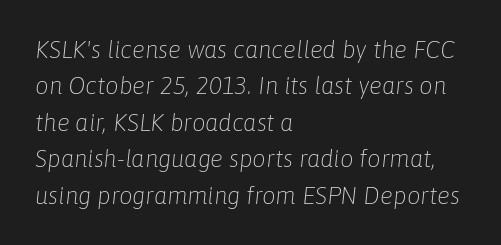
{"italic": "yes", "lean": "right", "slant_degrees": 6, "bold": "no", "underline": "no", "align": "left", "line_spacing": "normal", "line_spacing_ratio": 1.52, "letter_spacing": "normal", "letter_spacing_em": 0.0, "glyph_px": 24}
